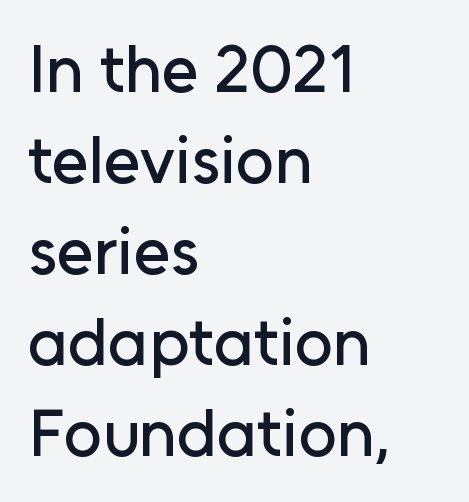
{"serif": "no", "italic": "no", "width": "normal", "stroke_contrast": "low", "x_height": "medium", "monospaced": "no", "underline": "no", "align": "left", "line_spacing": "normal", "line_spacing_ratio": 1.36, "letter_spacing": "normal", "letter_spacing_em": 0.0, "glyph_px": 67}
